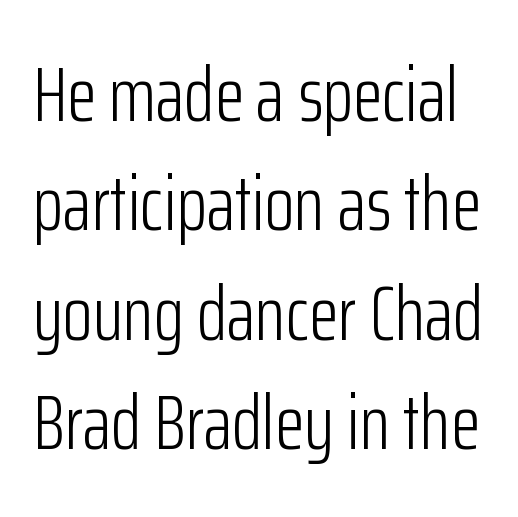
Stem width sits at or under what a default text font uses. You can tell it's not italic because the verticals are truly vertical. Clear beneath every line of the passage. This sample has the flowing, uneven cadence of proportional lettering.
